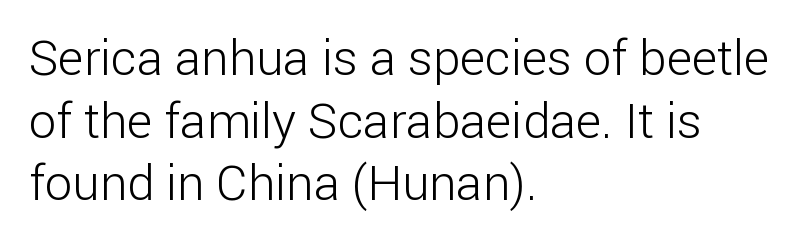
You could not count columns in this text — the font is proportionally spaced. The font's upright variant was chosen for this text. The rendering uses a moderate line-height, typical for paragraphs. Nope, no serifs anywhere on these letters. Horizontal alignment here is leftward, the default for most running prose. Nothing heavy about these letters — not bold at all.
